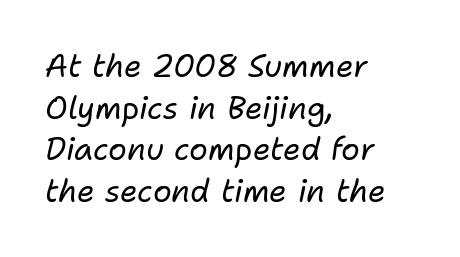
Q: Is the text bold? A: No.
Q: Is the text italic (slanted)? A: Yes, it leans right by about 11 degrees.
Q: Is the text underlined? A: No.
Q: How is the paragraph aligned? A: Left-aligned.
Q: Is the spacing between letters normal or unusually wide? A: Normal.
Q: Is the spacing between lines tight, normal or loose? A: Normal.
Q: Width (condensed, normal, or wide)? A: Normal.
Q: Stroke contrast? A: Low.
Q: x-height? A: Medium.
Q: Monospaced? A: No.
